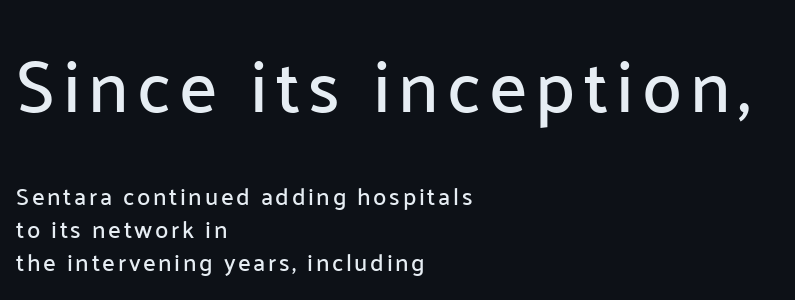
Do the characters align in a grid? No, the font is proportional. Quick note: interline space is typical. Whoever set this made the first block the dominant, larger element. Do the letters lean? They stand straight. Each row of text sits above clean, open space.
